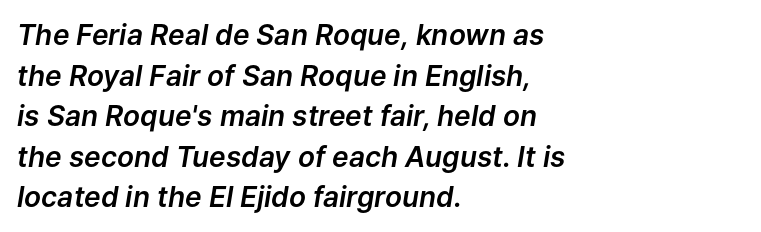
This rendering features lettering with no underline. No extra tracking has been applied to these lines. Rendered with sloped, italic letterforms. Does the leading feel generous? No, just average.
